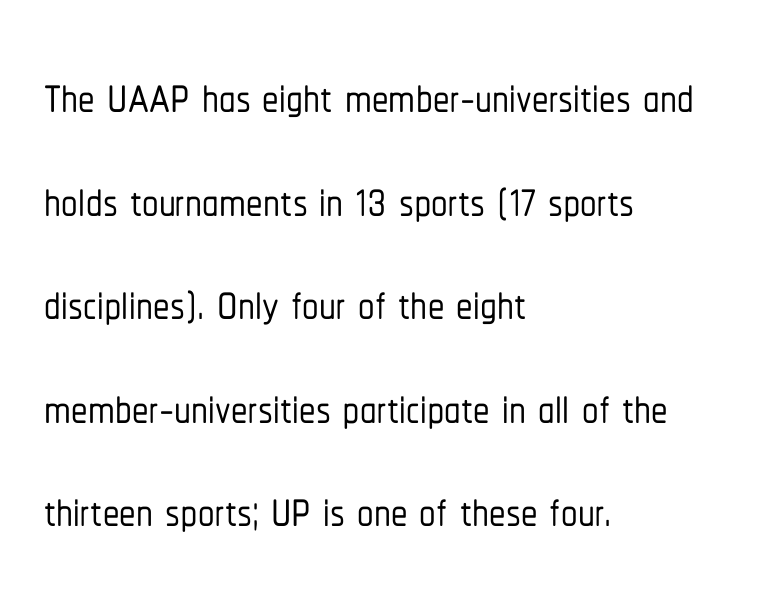
The image shows 66 px condensed sans-serif type, upright; set left-aligned, normal line spacing (1.57x), normal letter spacing, not underlined; low stroke contrast and a medium x-height.
